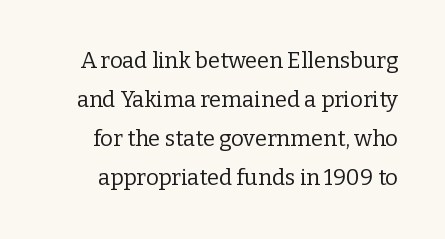
The specimen omits any rule beneath the text block's lines. The typography opts for an upright posture over an oblique one. This sample uses plain, unmodified letter spacing. No chunkiness to these letters — they're not bold.
